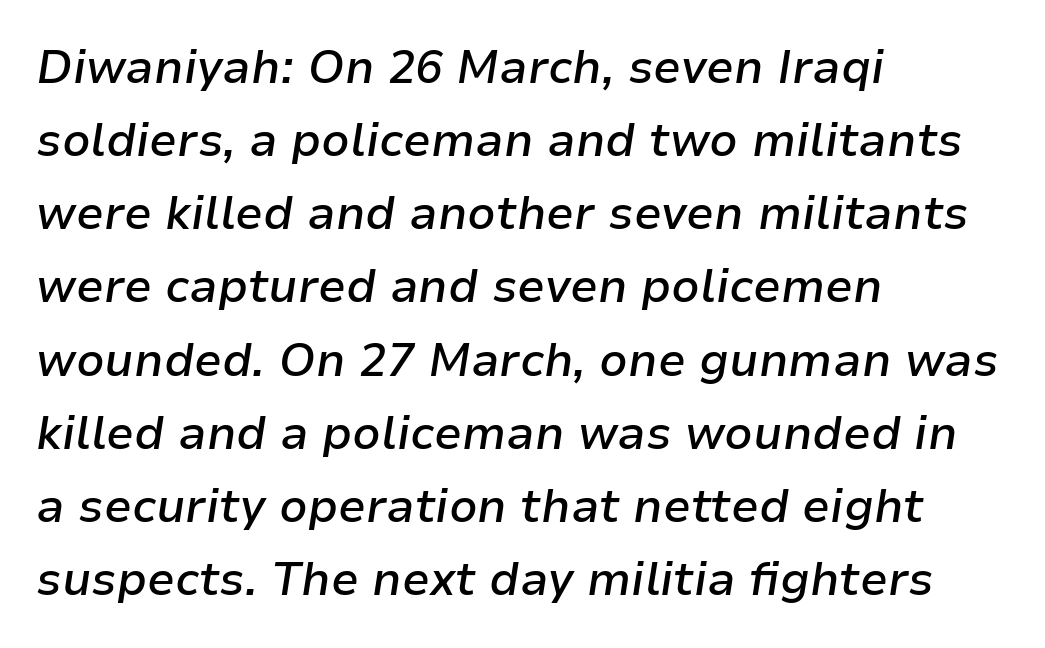
Q: Is the text bold? A: Semi-bold.
Q: Is the text italic (slanted)? A: Yes, it leans right by about 9 degrees.
Q: Is the text underlined? A: No.
Q: How is the paragraph aligned? A: Left-aligned.
Q: Is the spacing between letters normal or unusually wide? A: Normal.
Q: Is the spacing between lines tight, normal or loose? A: Normal.
Q: Width (condensed, normal, or wide)? A: Normal.
Q: Stroke contrast? A: Low.
Q: x-height? A: Medium.
Q: Monospaced? A: No.
